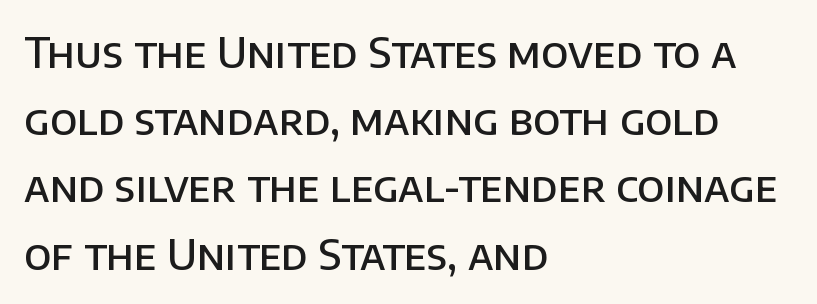
{"serif": "no", "italic": "no", "bold": "semi", "weight": "semibold", "width": "normal", "stroke_contrast": "low", "x_height": "large", "monospaced": "no", "underline": "no", "align": "left", "line_spacing": "normal", "line_spacing_ratio": 1.6, "letter_spacing": "normal", "letter_spacing_em": 0.0, "glyph_px": 42}
